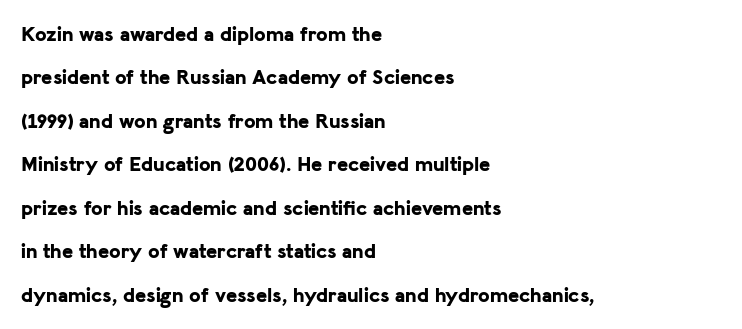
Every row of glyphs begins at an identical x-position on the left. Is there any slant? The stems are plumb. The type is set solid horizontally, with unmodified tracking. Loosely led — the rows are spread out. Does the weight exceed regular? Yes, all the way to bold. The gap between lines stays unmarked.
